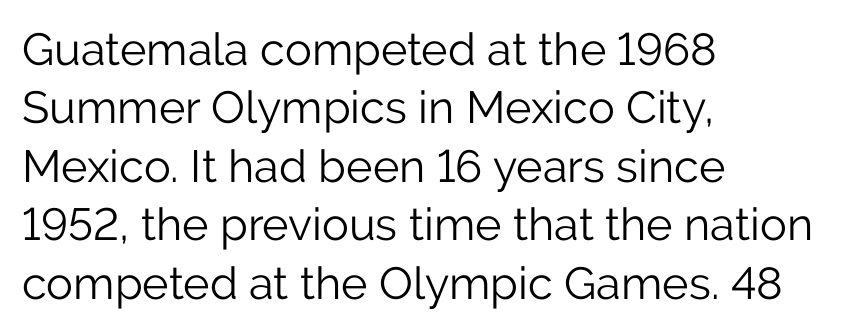
No chunkiness to these letters — they're not bold. Compared with typical body copy, the letter spacing here is the same. Descender tails drop into unmarked territory. Compared with typical paragraphs, the rows here are spaced about the same.
